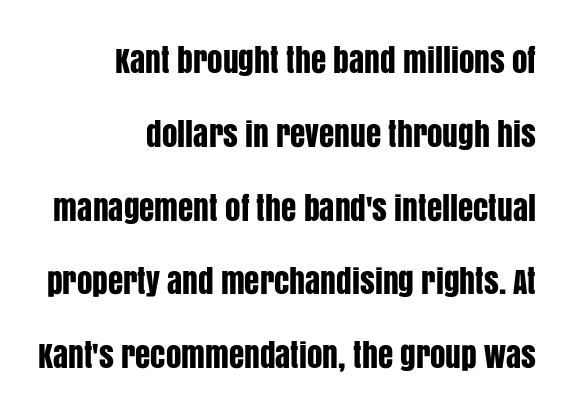
{"serif": "no", "italic": "no", "width": "condensed", "stroke_contrast": "low", "x_height": "large", "monospaced": "no", "underline": "no", "align": "right", "line_spacing": "loose", "line_spacing_ratio": 2.38, "letter_spacing": "normal", "letter_spacing_em": 0.0, "glyph_px": 31}
